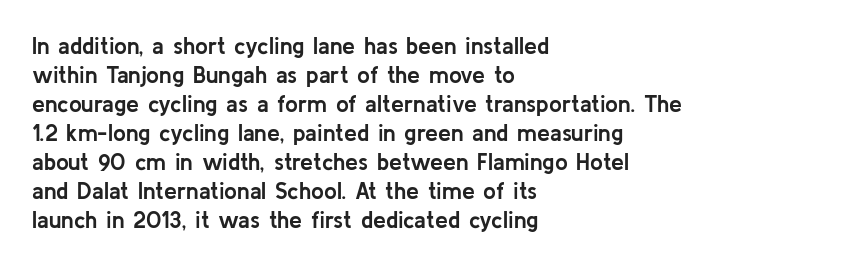
{"italic": "no", "bold": "yes", "underline": "no", "align": "left", "line_spacing": "normal", "line_spacing_ratio": 1.26, "letter_spacing": "normal", "letter_spacing_em": 0.0, "glyph_px": 23}
